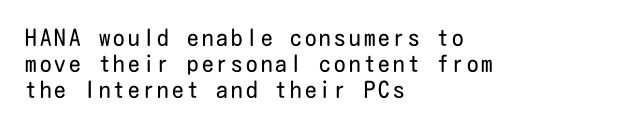
Successive baselines arrive quickly, one right under another. Posture: vertical. Just letters on the line, the space beneath them empty. Weight: in the light-to-regular range.
